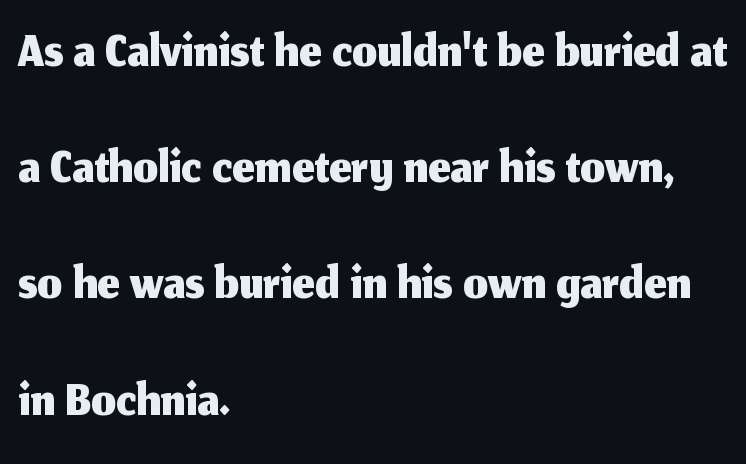
{"serif": "no", "italic": "no", "width": "normal", "stroke_contrast": "medium", "x_height": "medium", "monospaced": "no", "underline": "no", "align": "left", "line_spacing": "normal", "line_spacing_ratio": 1.49, "letter_spacing": "normal", "letter_spacing_em": 0.0, "glyph_px": 78}
